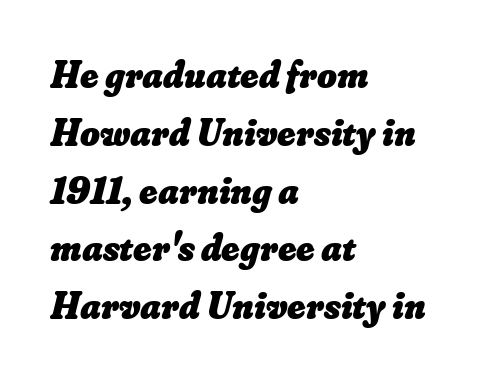
Q: Is the text bold? A: Yes.
Q: Is the text underlined? A: No.
Q: How is the paragraph aligned? A: Left-aligned.
Q: Is the spacing between letters normal or unusually wide? A: Normal.
Q: Is the spacing between lines tight, normal or loose? A: Normal.
Q: Width (condensed, normal, or wide)? A: Normal.
Q: Stroke contrast? A: Low.
Q: x-height? A: Small.
Q: Monospaced? A: No.
